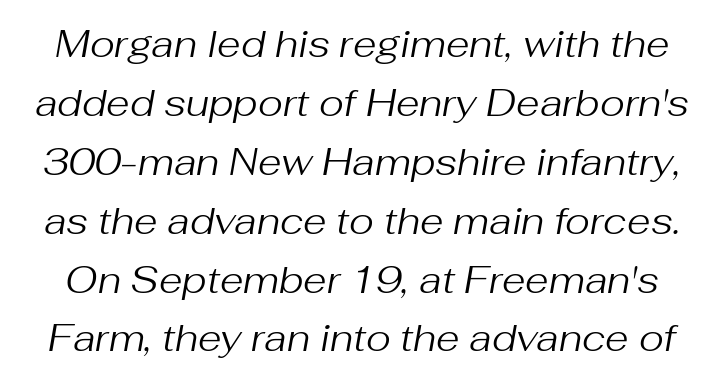
The image shows 38 px regular-weight type, italic (leaning right); set normal line spacing (1.55x), normal letter spacing, not underlined; medium stroke contrast and a medium x-height.
